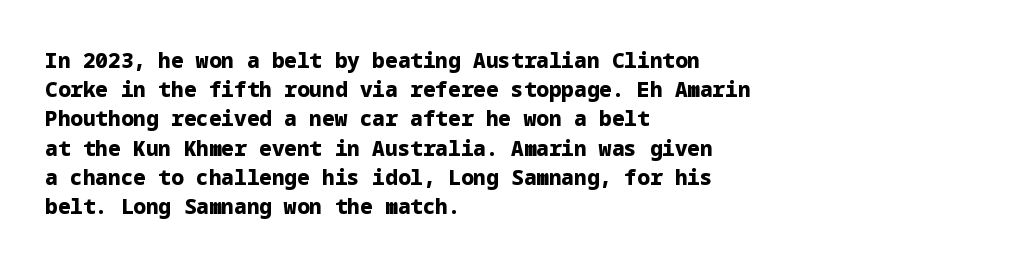
When letters stand straight like this, we call the style roman or upright. Line starts are locked; line ends wander. Quick note: underline off. Words appear dense and cohesive because spacing is normal. A normal amount of white space separates one row of letters from the next.
